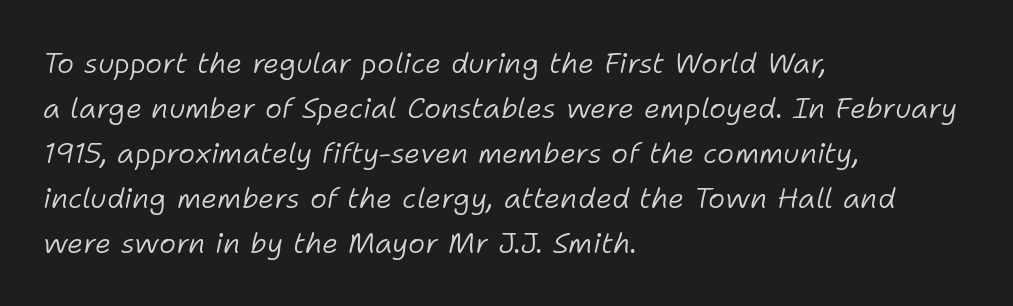
Q: Is the text bold? A: No.
Q: Is the text italic (slanted)? A: Yes, it leans right by about 11 degrees.
Q: Is the text underlined? A: No.
Q: How is the paragraph aligned? A: Left-aligned.
Q: Is the spacing between letters normal or unusually wide? A: Normal.
Q: Is the spacing between lines tight, normal or loose? A: Normal.
Q: Width (condensed, normal, or wide)? A: Normal.
Q: Stroke contrast? A: Low.
Q: x-height? A: Medium.
Q: Monospaced? A: No.
